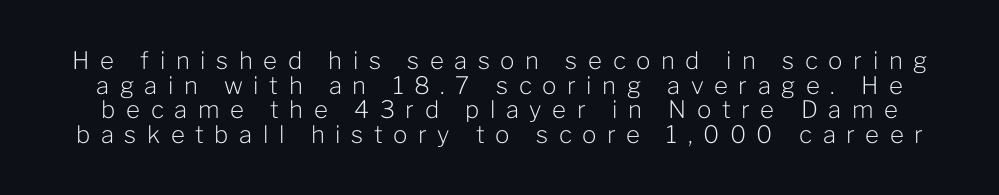
Q: Is the text bold? A: No.
Q: Is the text italic (slanted)? A: No, it is upright.
Q: Is the text underlined? A: No.
Q: Is the spacing between letters normal or unusually wide? A: Unusually wide.
Q: Is the spacing between lines tight, normal or loose? A: Tight.
